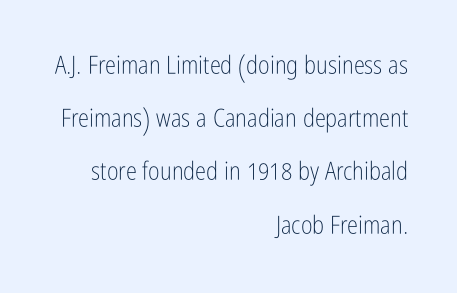
Q: Is the text bold? A: No.
Q: Is the text italic (slanted)? A: No, it is upright.
Q: Is the text underlined? A: No.
Q: How is the paragraph aligned? A: Right-aligned.
Q: Is the spacing between letters normal or unusually wide? A: Normal.
Q: Is the spacing between lines tight, normal or loose? A: Loose.
